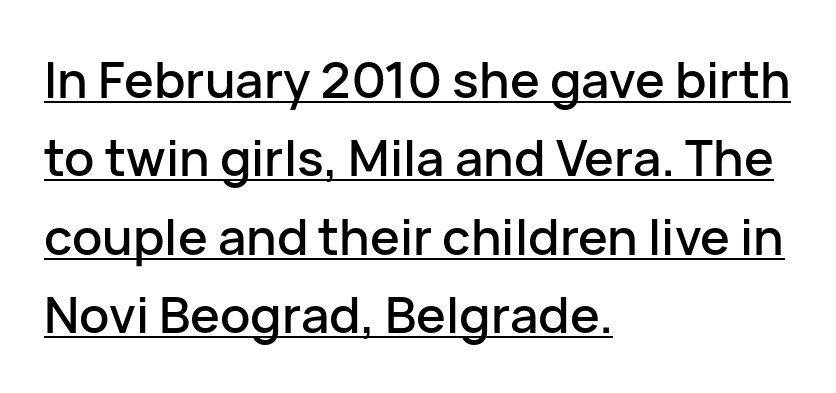
Each word holds together tightly as a unit, with standard inter-letter gaps. The lines sit at an ordinary, default distance from one another. The passage is arranged the way most books set body copy — flush left. The typography opts for an upright posture over an oblique one. The passage shown is underscored from start to finish.
